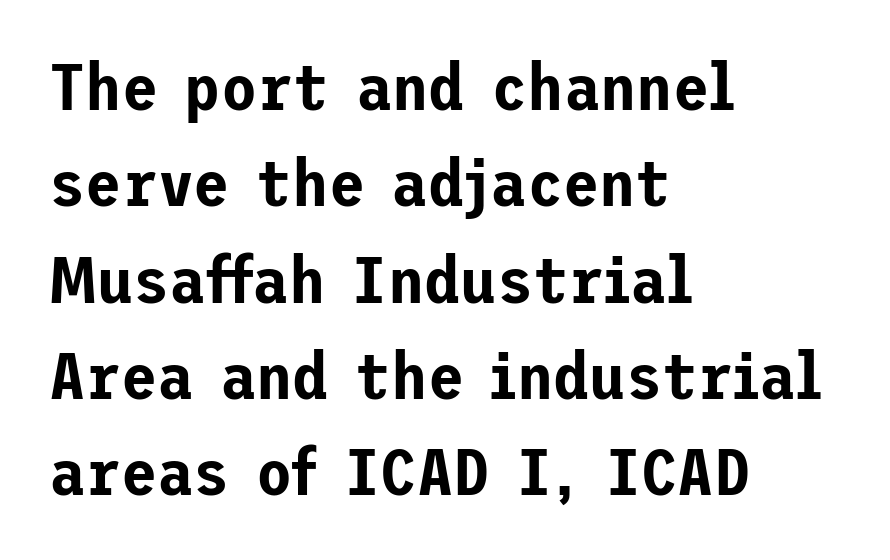
Upright lettering throughout. Horizontally, the lines are justified to the leading edge only. Words appear dense and cohesive because spacing is normal. Summary of vertical rhythm: regular, with standard interline spacing. Examine the stroke ends and you'll find no serifs. The string is rendered with underlining switched off.
